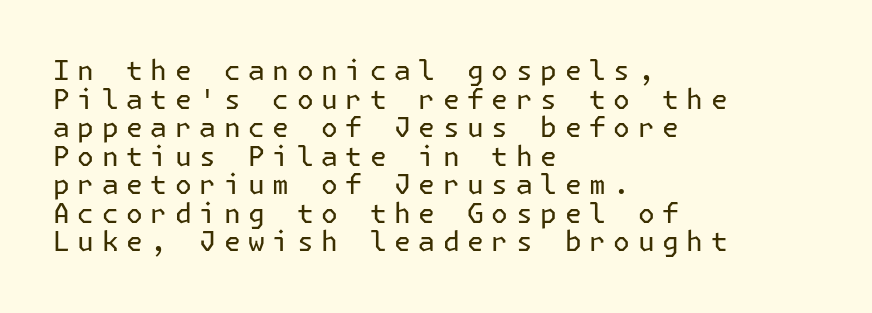
Q: Is the text bold? A: No.
Q: Is the text italic (slanted)? A: No, it is upright.
Q: Is the typeface a serif or a sans-serif typeface? A: Sans-serif.
Q: Is the text underlined? A: No.
Q: How is the paragraph aligned? A: Left-aligned.
Q: Is the spacing between letters normal or unusually wide? A: Unusually wide.
Q: Is the spacing between lines tight, normal or loose? A: Tight.
Q: Width (condensed, normal, or wide)? A: Normal.
Q: Stroke contrast? A: Low.
Q: x-height? A: Medium.
